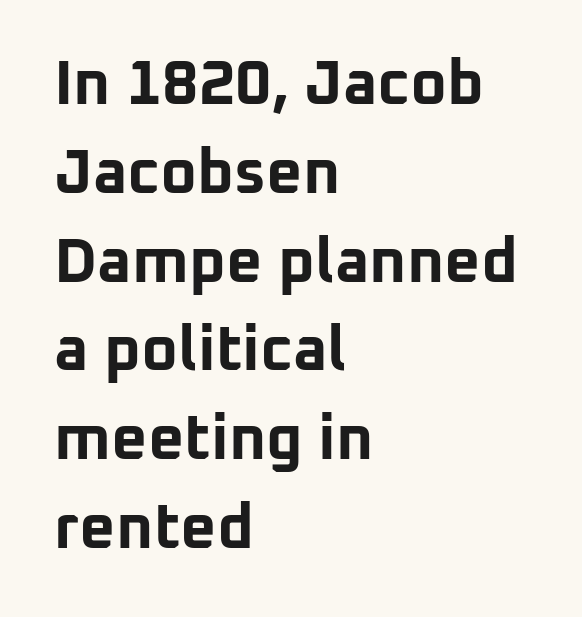
If you drew a line through each stem, it would be perfectly vertical. Layout note: lines flush left. Look at the tracking — it's just the regular setting, nothing added. Here the designer chose a conventional face with non-uniform glyph widths.
